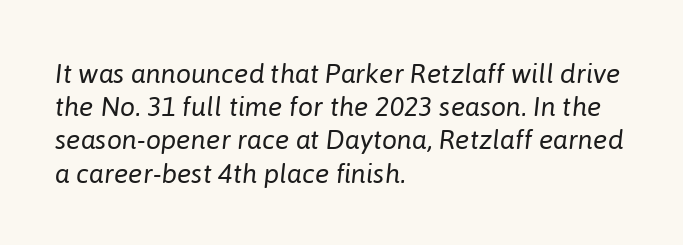
{"italic": "yes", "lean": "right", "slant_degrees": 6, "bold": "no", "underline": "no", "align": "left", "line_spacing_ratio": 1.23, "letter_spacing": "normal", "letter_spacing_em": 0.0, "glyph_px": 27}
